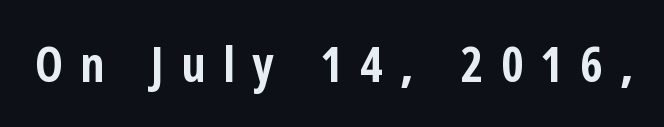
The image shows 48 px bold, condensed sans-serif type, upright; set unusually wide letter spacing (+0.36 em), not underlined; low stroke contrast and a medium x-height.
